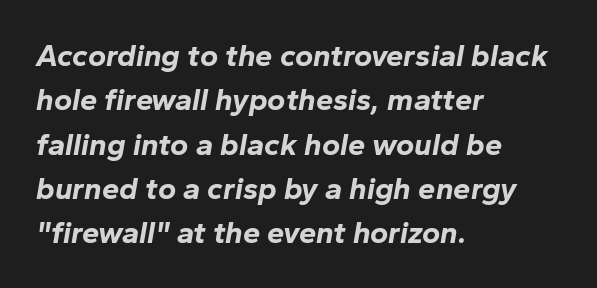
If you measured baseline to baseline, you'd find a middling distance. This sample is left-justified, so line endings fall wherever the words run out. These lines were composed using italics. Is this a fixed-width face? No — the glyphs have proportional, varying widths.
